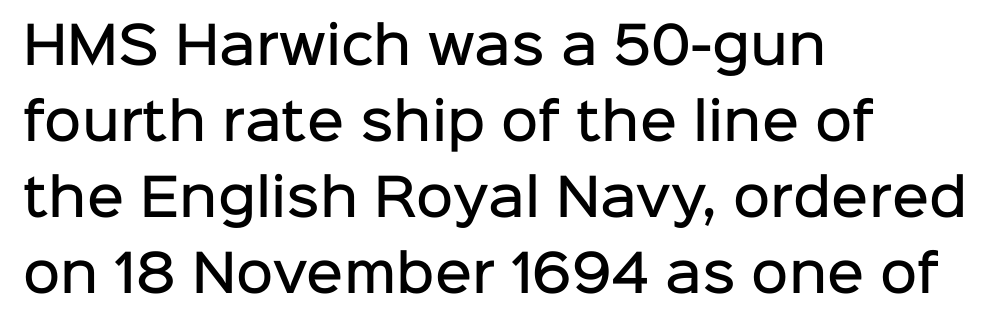
Q: Is the text bold? A: Semi-bold.
Q: Is the text italic (slanted)? A: No, it is upright.
Q: Is the typeface a serif or a sans-serif typeface? A: Sans-serif.
Q: Is the text underlined? A: No.
Q: How is the paragraph aligned? A: Left-aligned.
Q: Is the spacing between letters normal or unusually wide? A: Normal.
Q: Is the spacing between lines tight, normal or loose? A: Normal.
Q: Width (condensed, normal, or wide)? A: Normal.
Q: Stroke contrast? A: Low.
Q: x-height? A: Medium.
Q: Monospaced? A: No.
